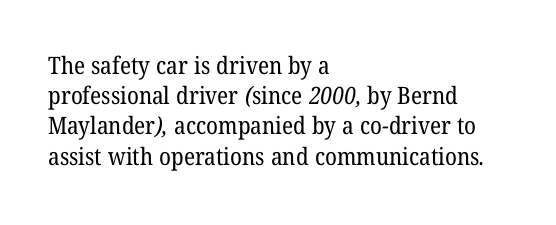
Q: Is the text bold? A: No.
Q: Is the text underlined? A: No.
Q: How is the paragraph aligned? A: Left-aligned.
Q: Is the spacing between letters normal or unusually wide? A: Normal.
Q: Is the spacing between lines tight, normal or loose? A: Normal.
